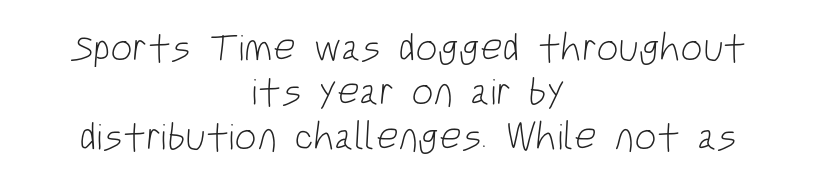
{"serif": "no", "bold": "no", "weight": "light", "width": "condensed", "stroke_contrast": "low", "x_height": "large", "monospaced": "no", "underline": "no", "align": "center", "line_spacing": "tight", "line_spacing_ratio": 1.14, "letter_spacing": "normal", "letter_spacing_em": 0.0, "glyph_px": 39}
